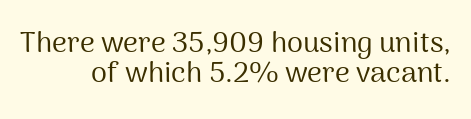
Q: Is the text bold? A: No.
Q: Is the text italic (slanted)? A: No, it is upright.
Q: Is the typeface a serif or a sans-serif typeface? A: Sans-serif.
Q: Is the text underlined? A: No.
Q: How is the paragraph aligned? A: Right-aligned.
Q: Is the spacing between letters normal or unusually wide? A: Normal.
Q: Is the spacing between lines tight, normal or loose? A: Tight.
Q: Width (condensed, normal, or wide)? A: Normal.
Q: Stroke contrast? A: Medium.
Q: x-height? A: Medium.
Q: Monospaced? A: No.
